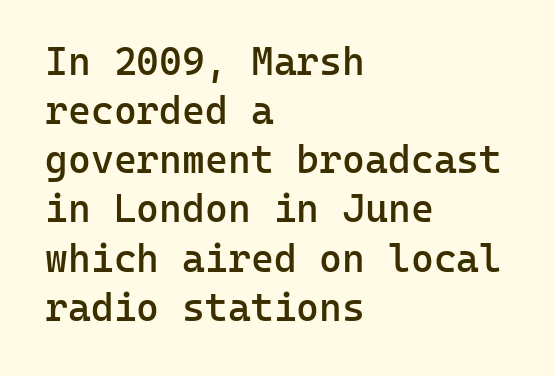
The image shows 39 px semibold sans-serif type, upright, monospaced; set left-aligned, normal line spacing (1.26x), normal letter spacing, not underlined; low stroke contrast and a medium x-height.
